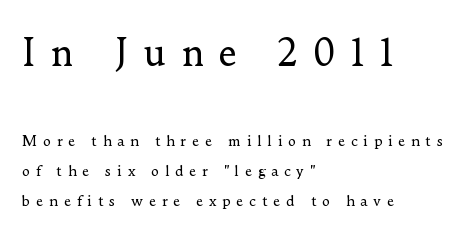
Q: Is the text bold? A: No.
Q: Is the text italic (slanted)? A: No, it is upright.
Q: Is the typeface a serif or a sans-serif typeface? A: Serif.
Q: Is the text underlined? A: No.
Q: How is the paragraph aligned? A: Left-aligned.
Q: Is the spacing between letters normal or unusually wide? A: Unusually wide.
Q: Is the spacing between lines tight, normal or loose? A: Loose.
Q: Which block of text is set in a larger size, the first (top) or the second (bottom)? A: The first (top) one.
Q: Width (condensed, normal, or wide)? A: Normal.
Q: Stroke contrast? A: Low.
Q: x-height? A: Small.
Q: Monospaced? A: No.
